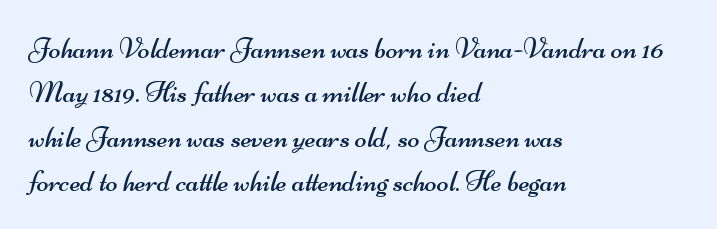
Line beginnings align vertically; line endings do not. The type is set solid horizontally, with unmodified tracking. Varying glyph widths throughout — classic text-font behaviour. Letterform terminals end flat and unadorned throughout the passage. Descenders hang freely into open space. Caption: face not bold, strokes unweighted.
